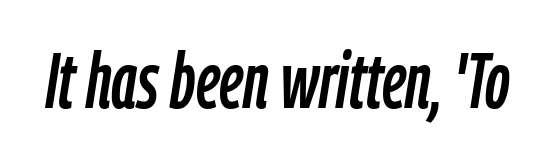
Q: Is the text italic (slanted)? A: Yes, it leans right by about 9 degrees.
Q: Is the text underlined? A: No.
Q: Is the spacing between letters normal or unusually wide? A: Normal.
Q: Width (condensed, normal, or wide)? A: Condensed.
Q: Stroke contrast? A: Low.
Q: x-height? A: Medium.
Q: Monospaced? A: No.
